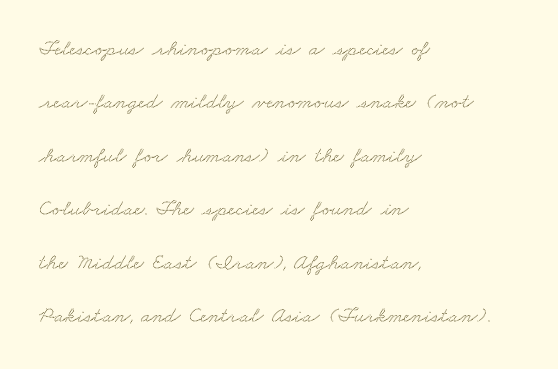
{"underline": "no", "align": "left", "line_spacing": "loose", "line_spacing_ratio": 2.43, "letter_spacing": "normal", "letter_spacing_em": 0.0, "glyph_px": 22}
